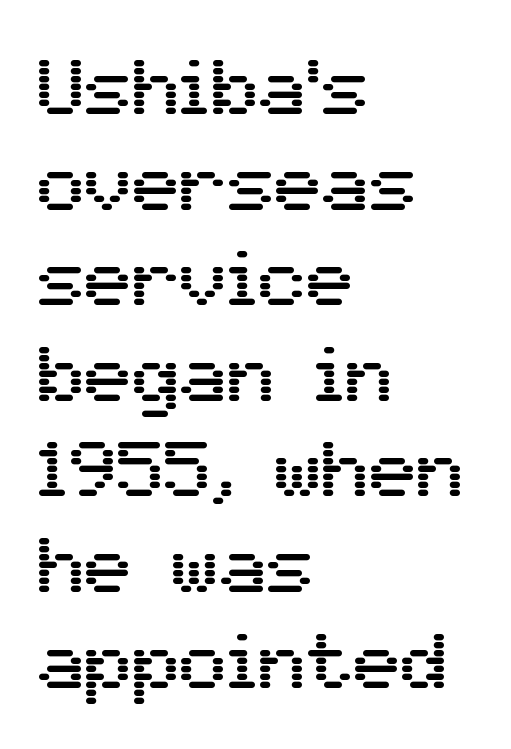
The image shows 79 px sans-serif type, upright; set left-aligned, line spacing 1.21x, normal letter spacing, not underlined; medium stroke contrast and a medium x-height.
